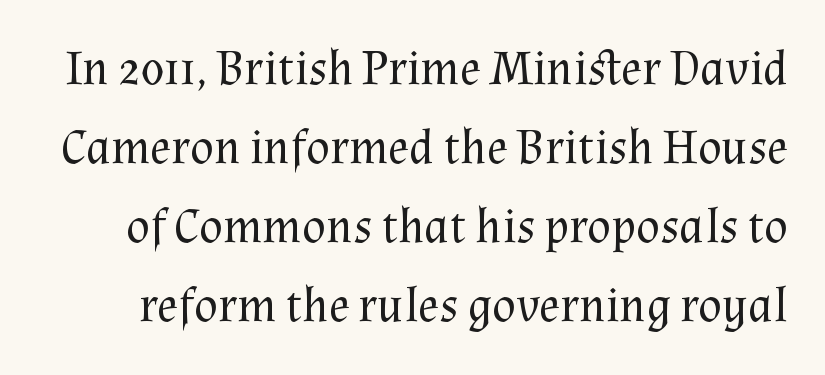
The image shows 49 px regular-weight type, upright; set normal line spacing (1.61x), normal letter spacing, not underlined; medium stroke contrast and a medium x-height.
